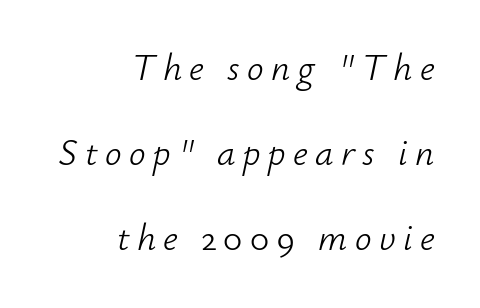
{"italic": "yes", "lean": "right", "slant_degrees": 12, "bold": "no", "weight": "light", "width": "normal", "stroke_contrast": "low", "x_height": "small", "monospaced": "no", "underline": "no", "align": "right", "line_spacing": "loose", "line_spacing_ratio": 2.3, "letter_spacing": "wide", "letter_spacing_em": 0.2, "glyph_px": 37}
